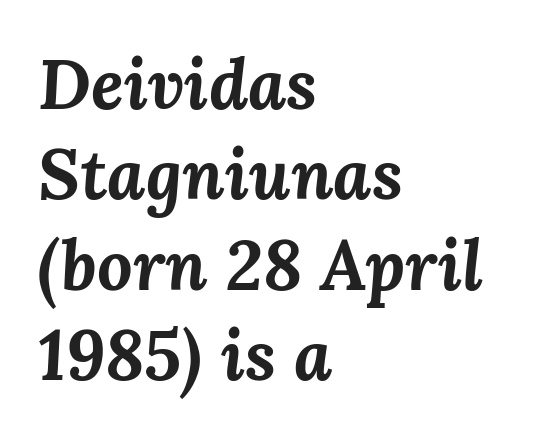
Slant detected: the letters are inclined. A full-strength bold gives these letters their thick strokes. No word sits above an underline. The rendering keeps characters at their native spacing.
